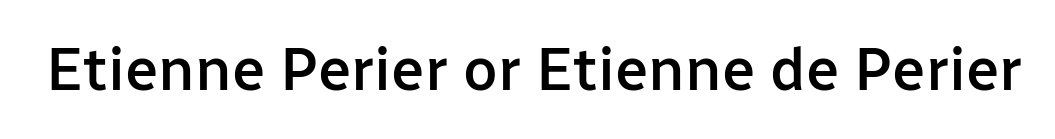
The gaps between neighbouring characters are ordinary and unremarkable. The words here are not underlined. You could not count columns in this text — the font is proportionally spaced. Does the type have serifs? No, each stem ends abruptly. Notice how the stems are strictly vertical — no italics here. A somewhat darkened texture: the type is semibold rather than bold.
